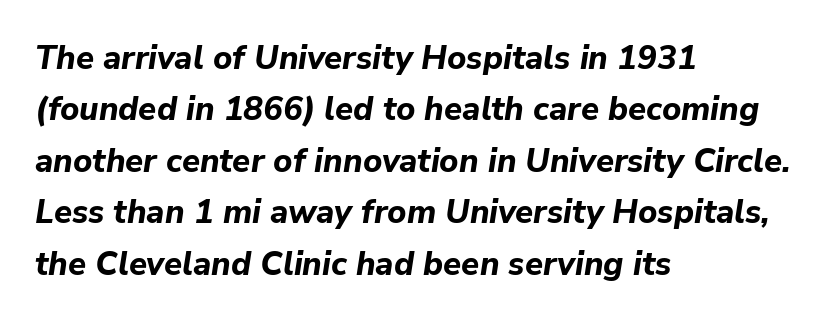
The image shows 33 px bold type, italic (leaning right); set left-aligned, normal line spacing (1.56x), normal letter spacing, not underlined; low stroke contrast and a medium x-height.
